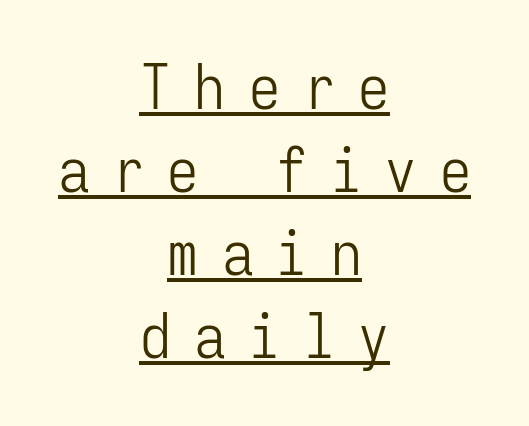
The image shows 62 px light, condensed sans-serif type, upright, monospaced; set centered, normal line spacing (1.34x), unusually wide letter spacing (+0.38 em), underlined; low stroke contrast and a medium x-height.
